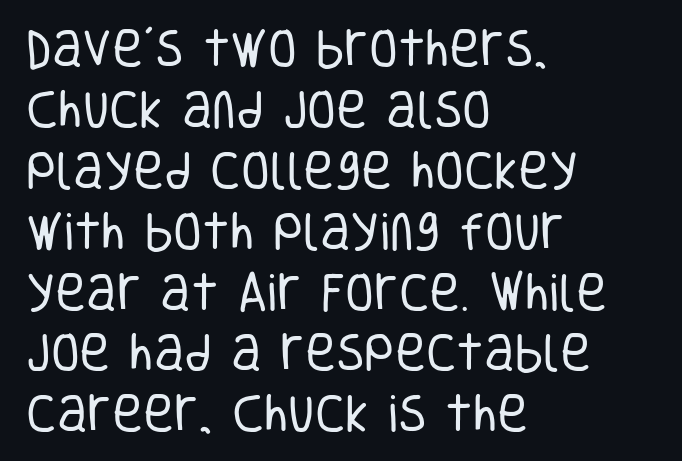
{"serif": "no", "italic": "no", "bold": "no", "weight": "regular", "width": "condensed", "stroke_contrast": "low", "x_height": "large", "monospaced": "no", "underline": "no", "align": "left", "line_spacing": "normal", "line_spacing_ratio": 1.45, "letter_spacing": "normal", "letter_spacing_em": 0.0, "glyph_px": 42}
